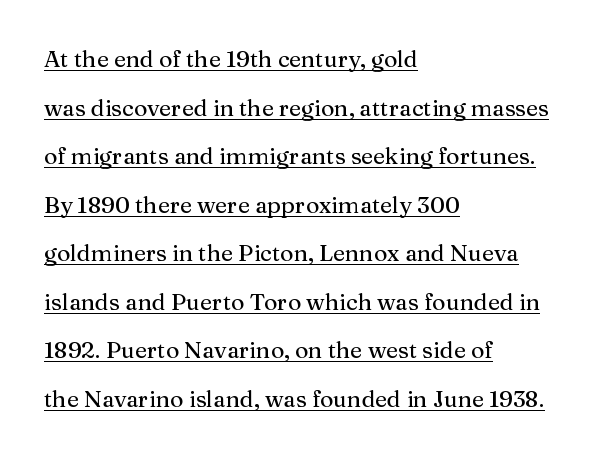
The image shows 23 px text type, upright; set left-aligned, loose line spacing (2.11x), normal letter spacing, underlined.
